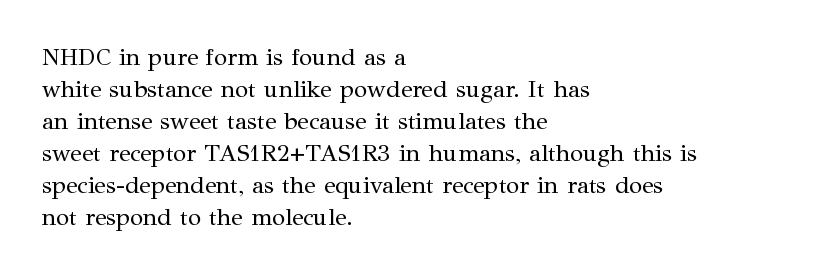
A bare baseline throughout the passage. Does the lettering tilt? It doesn't — this is upright. Leftover space on each line is placed entirely after the last word. Regarding leading, the lines here are spaced in the standard way. Inter-character spacing is left at the font's built-in metrics. Compared with a typical body face, this is equally light or lighter still.
